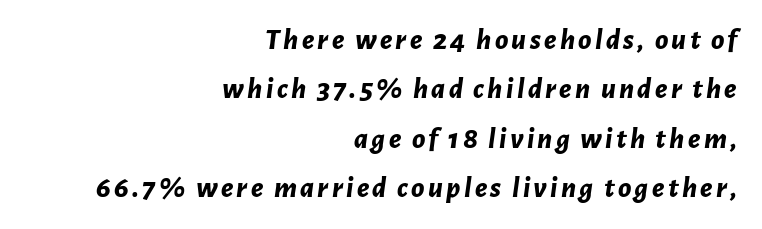
Bold? Absolutely — the strokes are thick and heavy. The rendering uses a moderate line-height, typical for paragraphs. Short and long lines alike share a common ending point at right. Glance below the letters and you will spot only blank space. Spacing verdict: proportional, widths tailored to each character. This is oblique type, the kind used for emphasis or titles.
